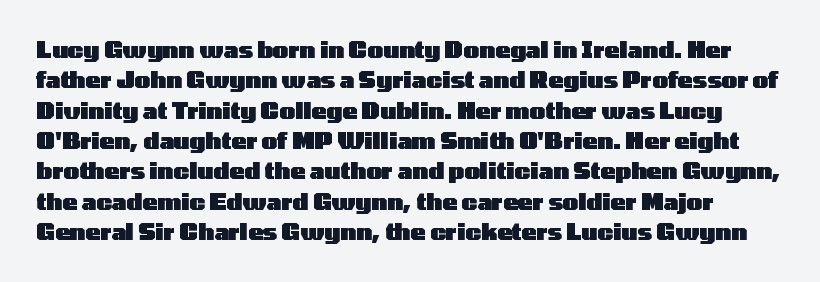
{"italic": "no", "bold": "yes", "underline": "no", "line_spacing": "normal", "line_spacing_ratio": 1.38, "letter_spacing": "normal", "letter_spacing_em": 0.0, "glyph_px": 22}
